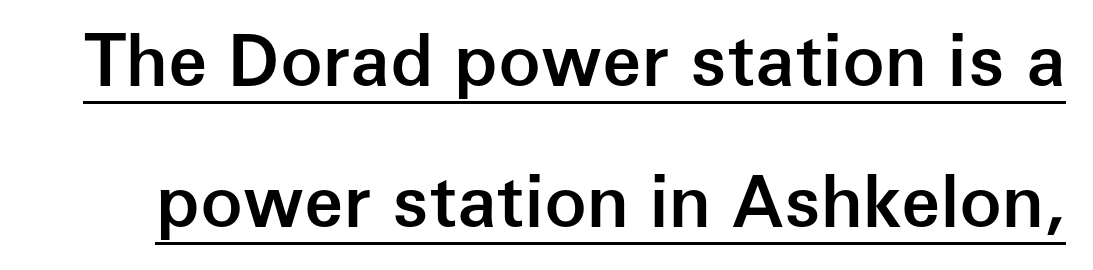
Q: Is the text bold? A: Semi-bold.
Q: Is the text italic (slanted)? A: No, it is upright.
Q: Is the typeface a serif or a sans-serif typeface? A: Sans-serif.
Q: Is the text underlined? A: Yes.
Q: Is the spacing between letters normal or unusually wide? A: Normal.
Q: Is the spacing between lines tight, normal or loose? A: Loose.
Q: Width (condensed, normal, or wide)? A: Normal.
Q: Stroke contrast? A: Low.
Q: x-height? A: Medium.
Q: Monospaced? A: No.
